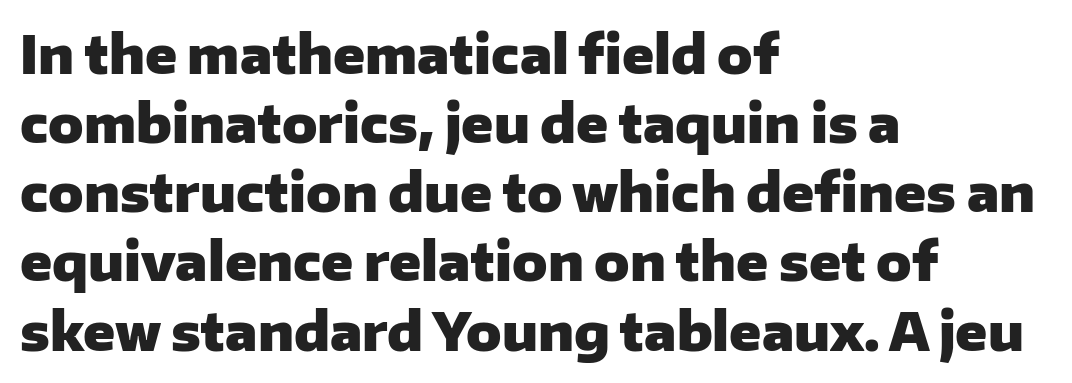
The image shows 52 px heavy sans-serif type, upright; set left-aligned, normal line spacing (1.33x), normal letter spacing, not underlined; low stroke contrast and a medium x-height.
